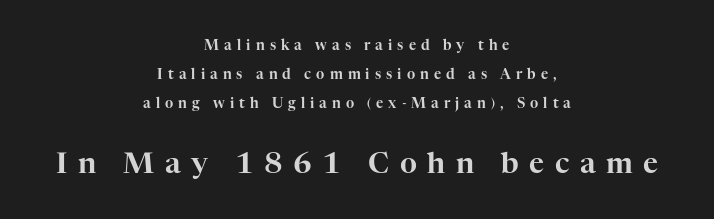
The image shows 29 px serif type, upright; set centered, loose line spacing (2.08x), unusually wide letter spacing (+0.36 em), not underlined; the second (bottom) block is 2.07x larger; high stroke contrast and a medium x-height.
